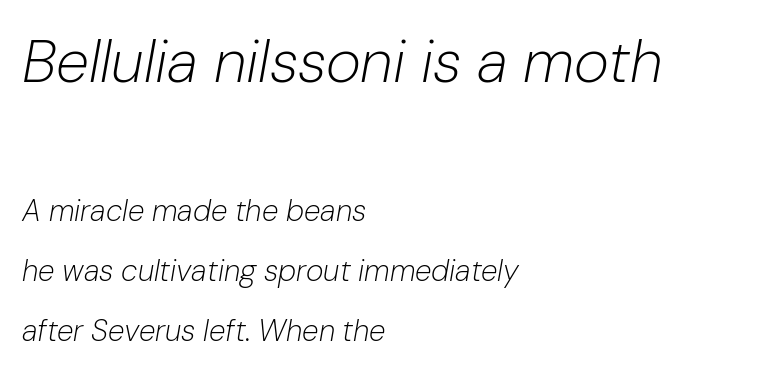
Think of a printed novel: that variable character pitch is what you see here. Default kerning and tracking; the words read as compact shapes. The font's italic variant was chosen for this text. In terms of leading, this rendering errs on the spacious side.
